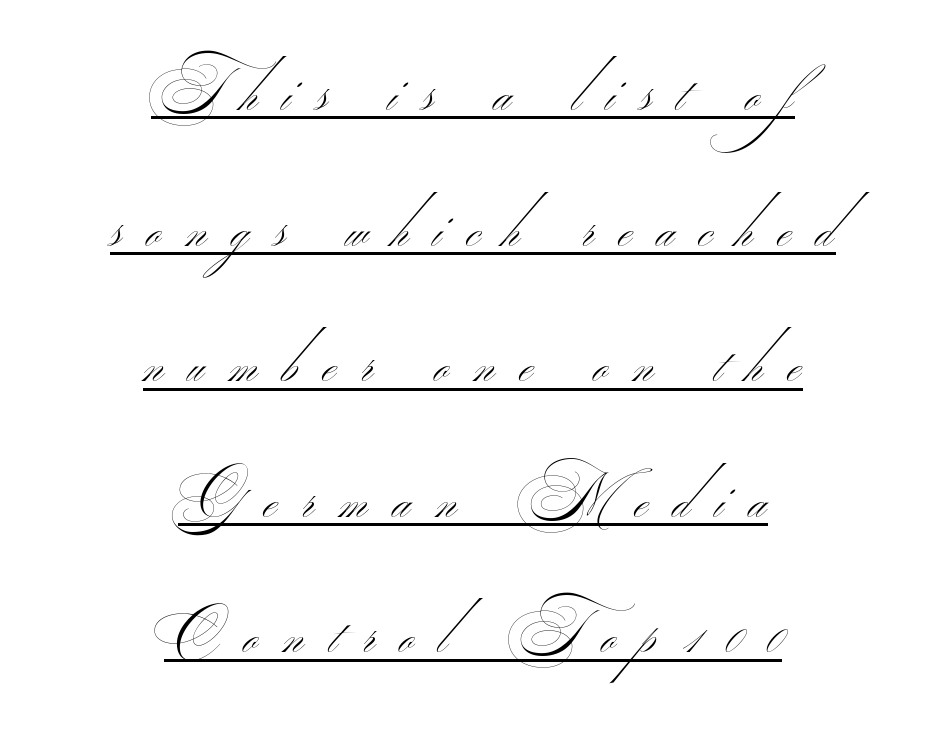
{"serif": "no", "bold": "no", "weight": "thin", "width": "wide", "stroke_contrast": "medium", "monospaced": "no", "underline": "yes", "align": "center", "line_spacing": "loose", "line_spacing_ratio": 2.26, "letter_spacing": "wide", "letter_spacing_em": 0.42, "glyph_px": 60}
